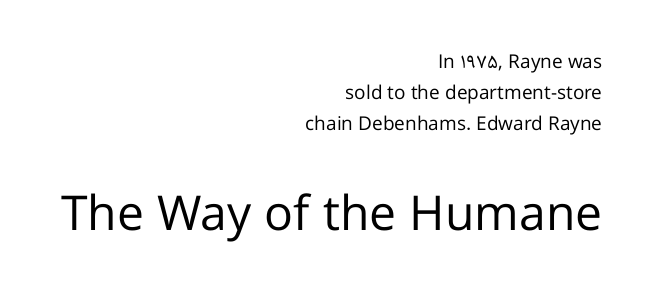
The image shows 48 px regular-weight sans-serif type, upright; set right-aligned, normal line spacing (1.62x), normal letter spacing, not underlined; the second (bottom) block is 2.53x larger; low stroke contrast and a medium x-height.
